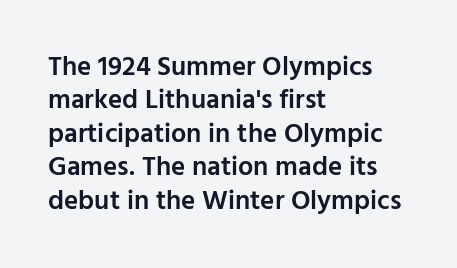
{"italic": "no", "bold": "semi", "underline": "no", "align": "left", "line_spacing_ratio": 1.24, "letter_spacing": "normal", "letter_spacing_em": 0.0, "glyph_px": 27}
